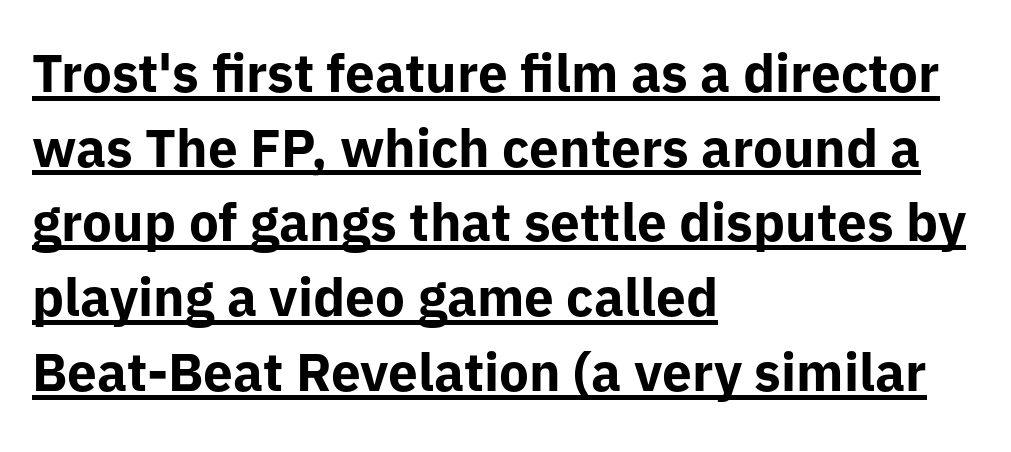
{"serif": "no", "italic": "no", "bold": "yes", "weight": "bold", "width": "normal", "stroke_contrast": "low", "x_height": "medium", "monospaced": "no", "underline": "yes", "align": "left", "line_spacing": "normal", "line_spacing_ratio": 1.41, "letter_spacing": "normal", "letter_spacing_em": 0.0, "glyph_px": 53}
